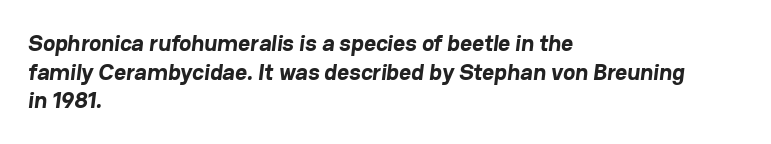
Q: Is the text bold? A: Yes.
Q: Is the text underlined? A: No.
Q: How is the paragraph aligned? A: Left-aligned.
Q: Is the spacing between letters normal or unusually wide? A: Normal.
Q: Is the spacing between lines tight, normal or loose? A: Normal.
